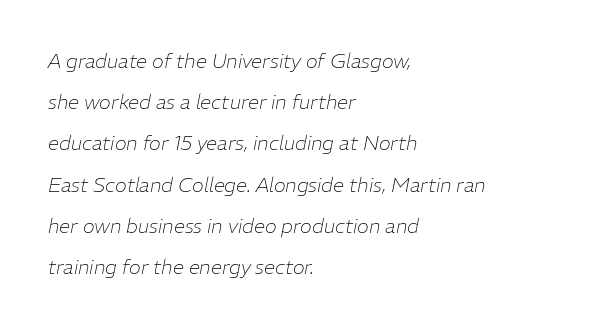
Does the copy run flush right? No — it runs flush left. Notice the wide empty band between every row — that's loose leading. These glyphs show unthickened strokes, regular width or finer. The gaps between neighbouring characters are ordinary and unremarkable.
